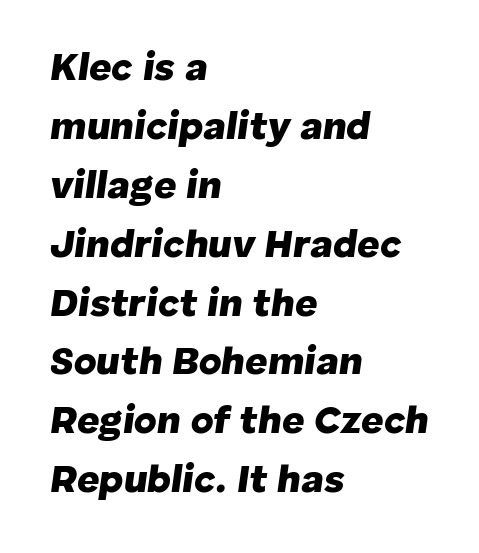
The image shows 39 px heavy type, italic (leaning right); set left-aligned, normal line spacing (1.51x), normal letter spacing, not underlined; low stroke contrast and a medium x-height.
